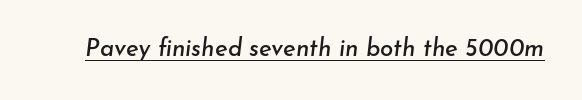
Honestly, the underline is the first thing you notice here. How are the letters spaced? Ordinarily, with no added tracking. Would a proofreader flag this as italicized? Yes.
